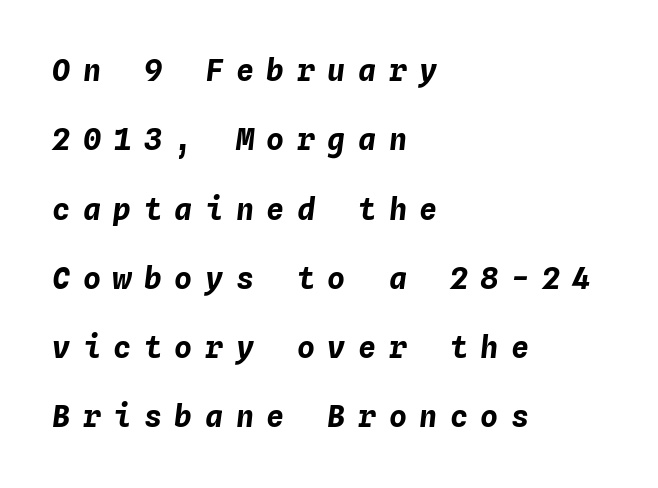
A typesetter would call this monospace, since all characters share one set width. Glance below the letters and you will spot only blank space. Slanted lettering throughout. Horizontally, the lines are justified to the leading edge only. The letters are spread apart with noticeably loose tracking.
